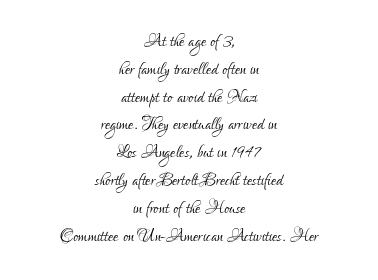
{"bold": "no", "underline": "no", "align": "center", "line_spacing_ratio": 1.21, "letter_spacing": "normal", "letter_spacing_em": 0.0, "glyph_px": 23}
